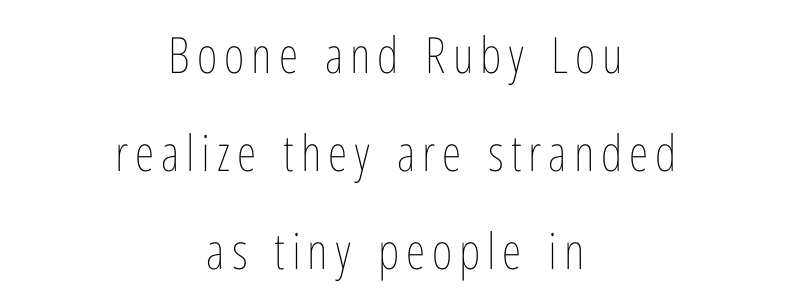
This sample is center-justified, so both line endings float freely. Summary of vertical rhythm: relaxed, with wide interline spacing. The lettering stays uniformly vertical, giving the passage a roman look. You could not count columns in this text — the font is proportionally spaced.
